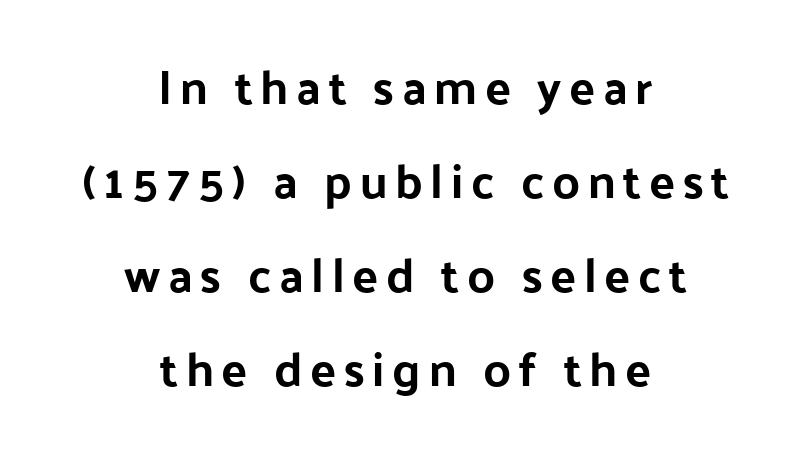
The image shows 48 px bold sans-serif type, upright; set centered, loose line spacing (1.96x), not underlined; low stroke contrast and a medium x-height.
